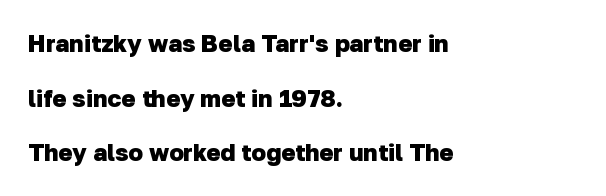
{"bold": "yes", "underline": "no", "align": "left", "line_spacing": "loose", "line_spacing_ratio": 2.28, "letter_spacing": "normal", "letter_spacing_em": 0.0, "glyph_px": 24}
